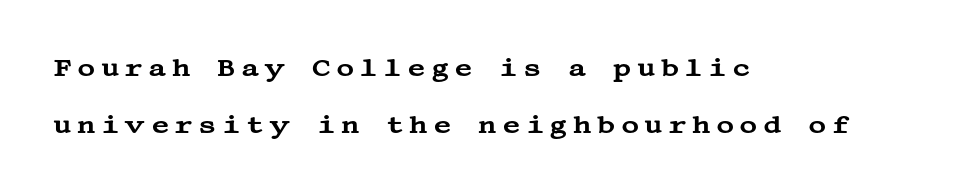
Q: Is the text italic (slanted)? A: No, it is upright.
Q: Is the text underlined? A: No.
Q: How is the paragraph aligned? A: Left-aligned.
Q: Is the spacing between letters normal or unusually wide? A: Unusually wide.
Q: Is the spacing between lines tight, normal or loose? A: Loose.
